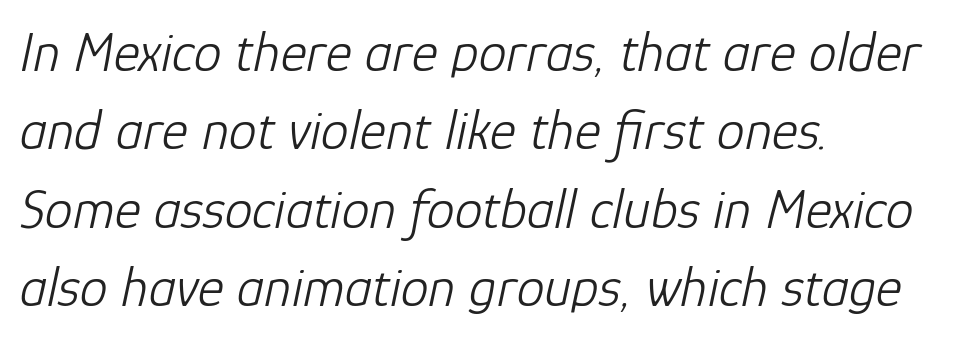
If you drew a line through each stem, it would be angled. Glyph-to-glyph distance matches everyday printed text. Nothing heavy about these letters — not bold at all. A student would call this left alignment; a typographer would say flush left, rag right. You could not count columns in this text — the font is proportionally spaced.
